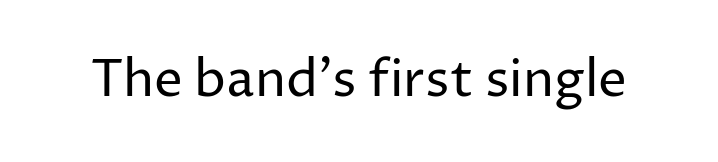
Q: Is the text bold? A: No.
Q: Is the text italic (slanted)? A: No, it is upright.
Q: Is the typeface a serif or a sans-serif typeface? A: Sans-serif.
Q: Is the text underlined? A: No.
Q: Is the spacing between letters normal or unusually wide? A: Normal.
Q: Width (condensed, normal, or wide)? A: Normal.
Q: Stroke contrast? A: Low.
Q: x-height? A: Medium.
Q: Monospaced? A: No.
